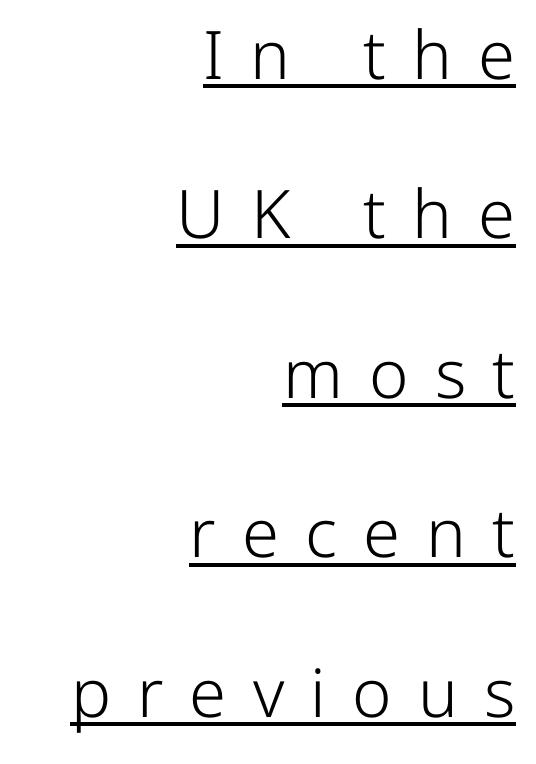
The image shows 67 px light sans-serif type, upright; set right-aligned, loose line spacing (2.38x), unusually wide letter spacing (+0.39 em), underlined; low stroke contrast and a medium x-height.
